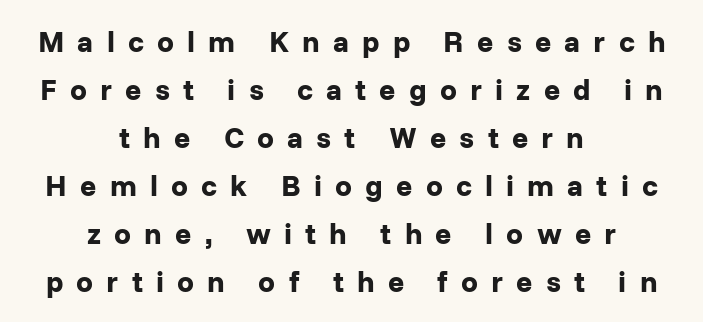
Q: Is the text bold? A: Yes.
Q: Is the text italic (slanted)? A: No, it is upright.
Q: Is the typeface a serif or a sans-serif typeface? A: Sans-serif.
Q: Is the text underlined? A: No.
Q: How is the paragraph aligned? A: Centered.
Q: Is the spacing between letters normal or unusually wide? A: Unusually wide.
Q: Is the spacing between lines tight, normal or loose? A: Normal.
Q: Width (condensed, normal, or wide)? A: Normal.
Q: Stroke contrast? A: Low.
Q: x-height? A: Medium.
Q: Monospaced? A: No.
